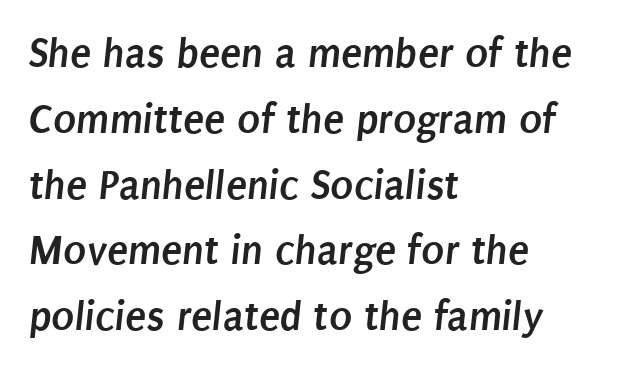
{"serif": "no", "bold": "yes", "weight": "semibold", "width": "condensed", "stroke_contrast": "low", "x_height": "large", "monospaced": "no", "underline": "no", "align": "left", "line_spacing": "normal", "line_spacing_ratio": 1.53, "letter_spacing": "normal", "letter_spacing_em": 0.0, "glyph_px": 43}
